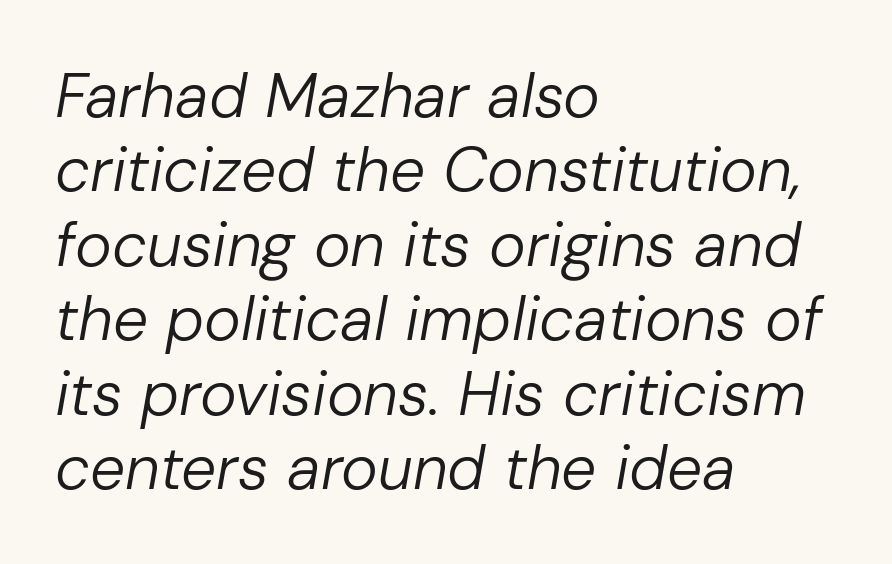
Do the characters align in a grid? No, the font is proportional. Words appear dense and cohesive because spacing is normal. The typesetting does not lean heavy: it is not bold. The rag falls on the right side of this text block. Beneath every word, the page is bare.
